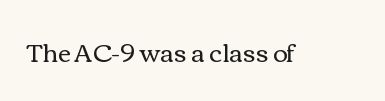
{"italic": "no", "bold": "no", "underline": "no", "letter_spacing": "normal", "letter_spacing_em": 0.0, "glyph_px": 25}
